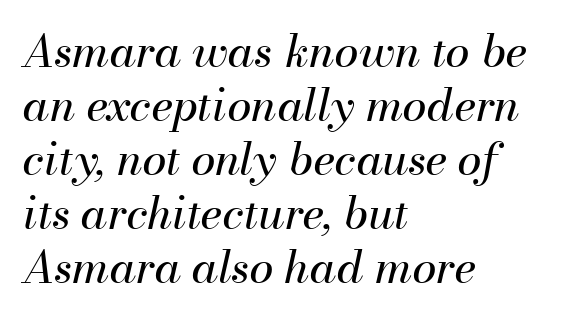
Inter-character spacing is left at the font's built-in metrics. The typesetting does not lean heavy: it is not bold. Here the designer chose a conventional face with non-uniform glyph widths. When letters slant like this, we call the style italic.
